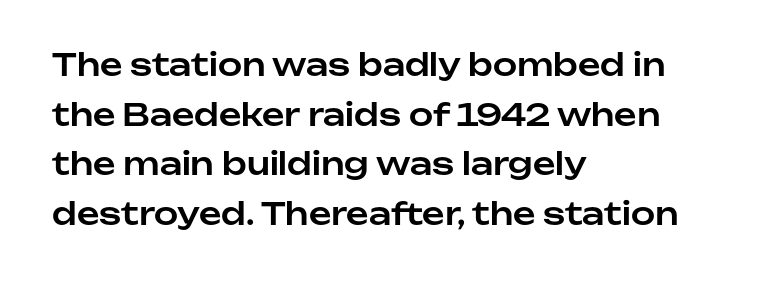
Evenly set lines give the paragraph a standard silhouette. The passage shown has conventional tracking throughout. This is sans-serif lettering, the kind often seen on screens and signage. Letters rest on an invisible, unmarked baseline. Note the varied advance widths — an 'i' is clearly narrower than an 'm'. Is there any slant? The stems are plumb.
